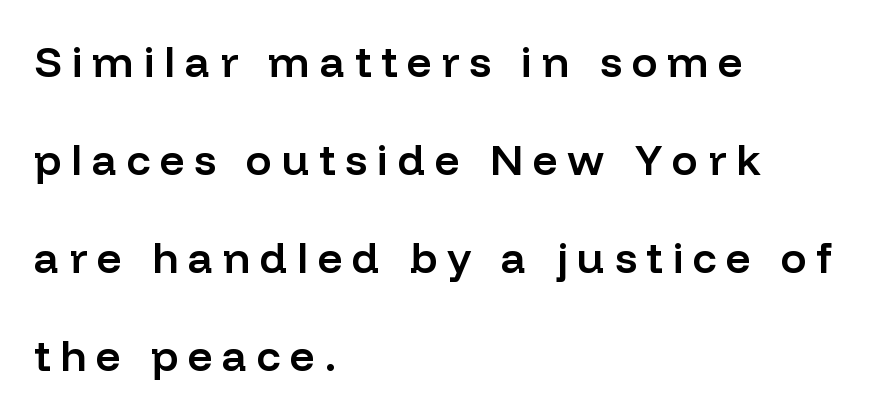
The image shows 43 px semibold sans-serif type, upright; set left-aligned, loose line spacing (2.28x), unusually wide letter spacing (+0.23 em), not underlined; low stroke contrast and a medium x-height.
